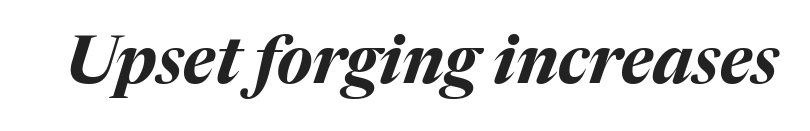
Q: Is the text bold? A: Yes.
Q: Is the text italic (slanted)? A: Yes, it leans right by about 17 degrees.
Q: Is the text underlined? A: No.
Q: Is the spacing between letters normal or unusually wide? A: Normal.
Q: Width (condensed, normal, or wide)? A: Normal.
Q: Stroke contrast? A: Medium.
Q: x-height? A: Medium.
Q: Monospaced? A: No.
